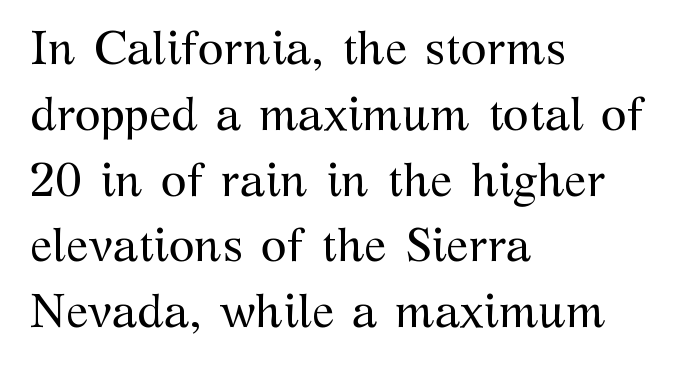
The image shows 47 px regular-weight serif type, upright; set left-aligned, normal line spacing (1.4x), normal letter spacing, not underlined; medium stroke contrast and a medium x-height.
